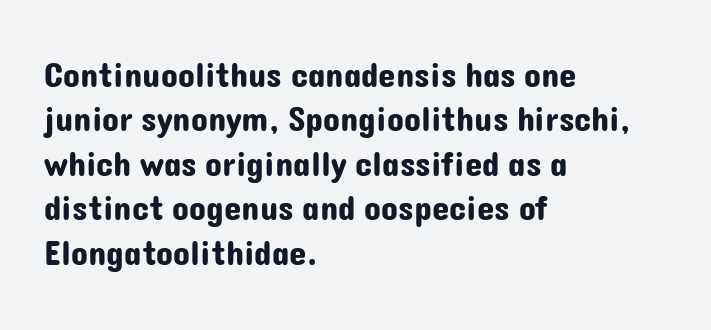
Q: Is the text italic (slanted)? A: No, it is upright.
Q: Is the typeface a serif or a sans-serif typeface? A: Sans-serif.
Q: Is the text underlined? A: No.
Q: How is the paragraph aligned? A: Left-aligned.
Q: Is the spacing between letters normal or unusually wide? A: Normal.
Q: Is the spacing between lines tight, normal or loose? A: Normal.
Q: Width (condensed, normal, or wide)? A: Normal.
Q: Stroke contrast? A: Low.
Q: x-height? A: Medium.
Q: Monospaced? A: No.
